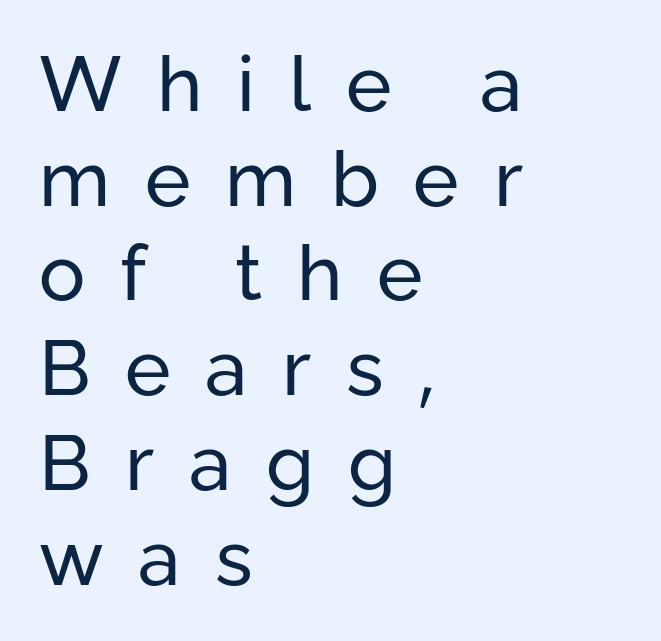
Q: Is the text bold? A: No.
Q: Is the text italic (slanted)? A: No, it is upright.
Q: Is the typeface a serif or a sans-serif typeface? A: Sans-serif.
Q: Is the text underlined? A: No.
Q: How is the paragraph aligned? A: Left-aligned.
Q: Is the spacing between letters normal or unusually wide? A: Unusually wide.
Q: Width (condensed, normal, or wide)? A: Normal.
Q: Stroke contrast? A: Low.
Q: x-height? A: Medium.
Q: Monospaced? A: No.
